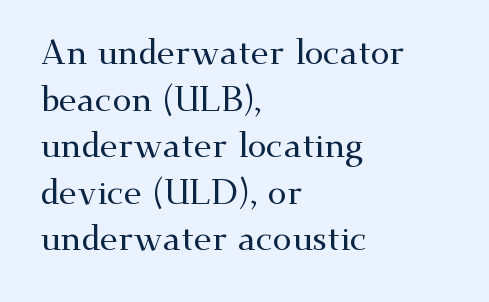
The image shows 34 px wide serif type, upright; set left-aligned, normal line spacing (1.37x), normal letter spacing, not underlined; medium stroke contrast and a small x-height.
